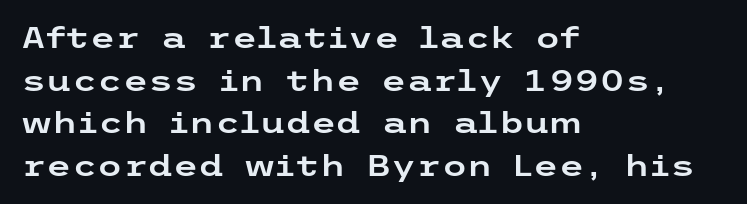
{"serif": "no", "italic": "no", "width": "wide", "stroke_contrast": "low", "x_height": "medium", "underline": "no", "align": "left", "line_spacing": "normal", "line_spacing_ratio": 1.47, "letter_spacing": "normal", "letter_spacing_em": 0.0, "glyph_px": 29}
